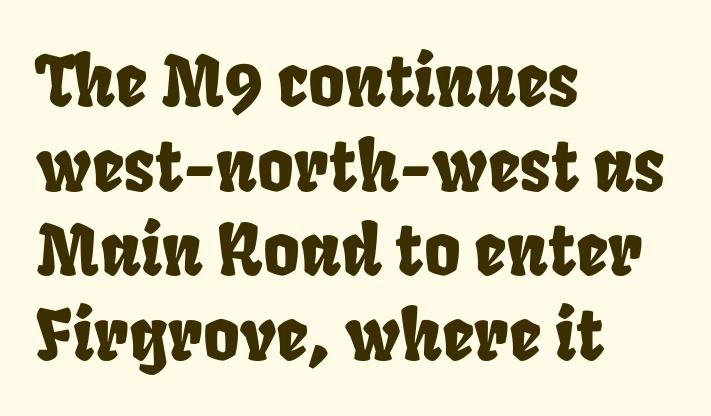
{"serif": "no", "width": "condensed", "stroke_contrast": "low", "x_height": "large", "monospaced": "no", "underline": "no", "align": "left", "line_spacing_ratio": 1.21, "letter_spacing": "normal", "letter_spacing_em": 0.0, "glyph_px": 70}
